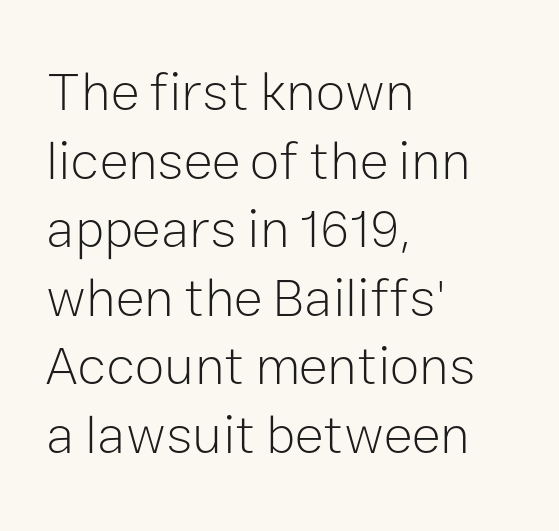
{"serif": "no", "italic": "no", "bold": "no", "weight": "light", "width": "normal", "stroke_contrast": "low", "x_height": "medium", "monospaced": "no", "underline": "no", "align": "left", "line_spacing": "normal", "line_spacing_ratio": 1.27, "letter_spacing": "normal", "letter_spacing_em": 0.0, "glyph_px": 54}
